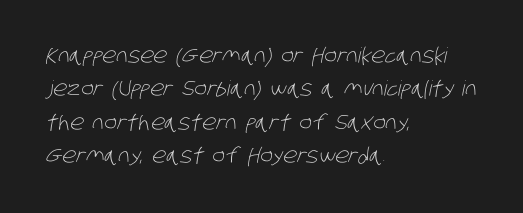
Q: Is the text bold? A: No.
Q: Is the text underlined? A: No.
Q: How is the paragraph aligned? A: Left-aligned.
Q: Is the spacing between letters normal or unusually wide? A: Normal.
Q: Is the spacing between lines tight, normal or loose? A: Normal.
